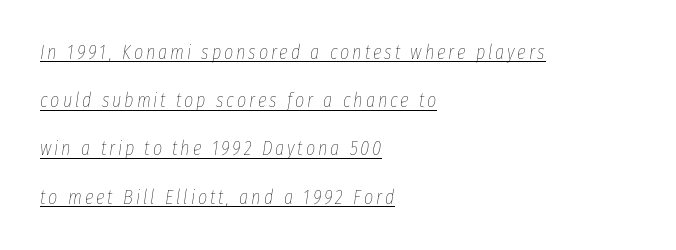
Notice how the stems are inclined rather than vertical — that's the hallmark of italics. Is there an underline? Yes — a line sits under the letters. The typesetting does not lean heavy: it is not bold. Horizontally, the lines are justified to the leading edge only. The block of text is sparse from top to bottom, with ample space between rows.
